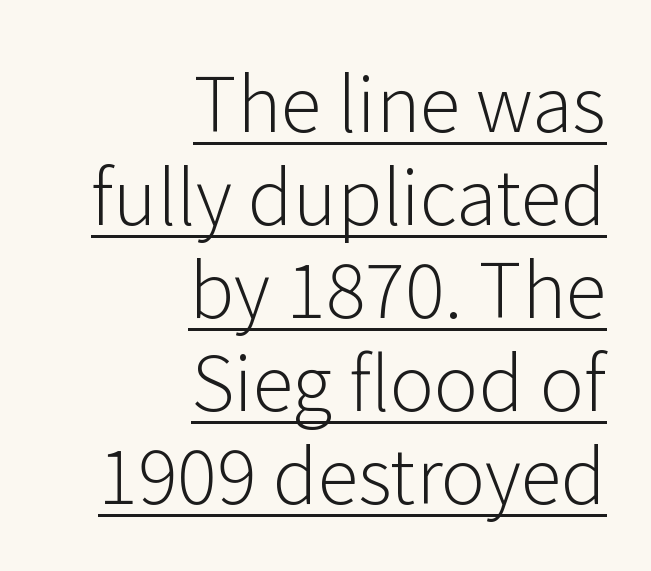
Q: Is the text bold? A: No.
Q: Is the text italic (slanted)? A: No, it is upright.
Q: Is the typeface a serif or a sans-serif typeface? A: Sans-serif.
Q: Is the text underlined? A: Yes.
Q: How is the paragraph aligned? A: Right-aligned.
Q: Is the spacing between letters normal or unusually wide? A: Normal.
Q: Width (condensed, normal, or wide)? A: Normal.
Q: Stroke contrast? A: Low.
Q: x-height? A: Medium.
Q: Monospaced? A: No.
